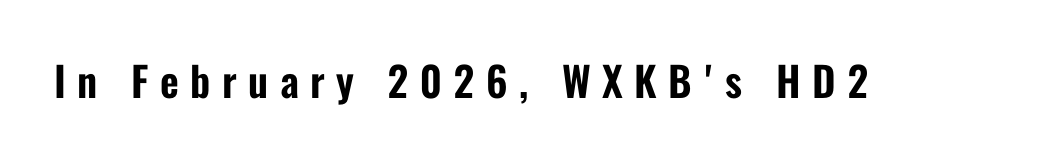
{"serif": "no", "italic": "no", "width": "condensed", "stroke_contrast": "low", "x_height": "medium", "monospaced": "no", "underline": "no", "letter_spacing": "wide", "letter_spacing_em": 0.28, "glyph_px": 41}
